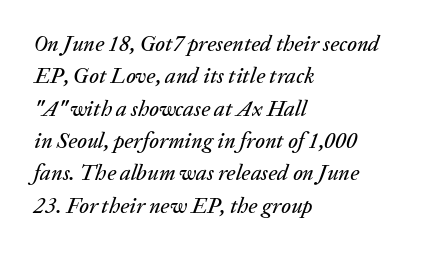
Q: Is the text italic (slanted)? A: Yes, it leans right by about 20 degrees.
Q: Is the text underlined? A: No.
Q: How is the paragraph aligned? A: Left-aligned.
Q: Is the spacing between letters normal or unusually wide? A: Normal.
Q: Is the spacing between lines tight, normal or loose? A: Normal.
